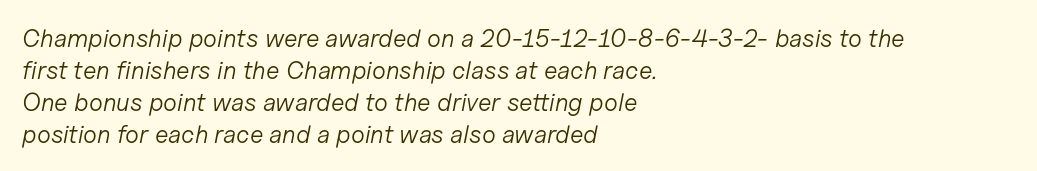
The image shows 25 px text type, italic (leaning right); set left-aligned, normal line spacing (1.28x), normal letter spacing, not underlined.
